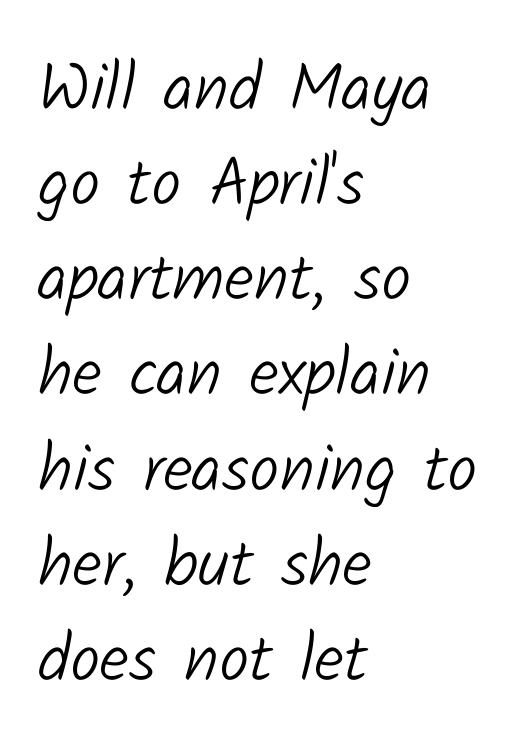
{"serif": "no", "bold": "no", "weight": "light", "width": "normal", "stroke_contrast": "low", "x_height": "medium", "monospaced": "no", "underline": "no", "align": "left", "line_spacing": "normal", "line_spacing_ratio": 1.42, "letter_spacing": "normal", "letter_spacing_em": 0.0, "glyph_px": 67}
